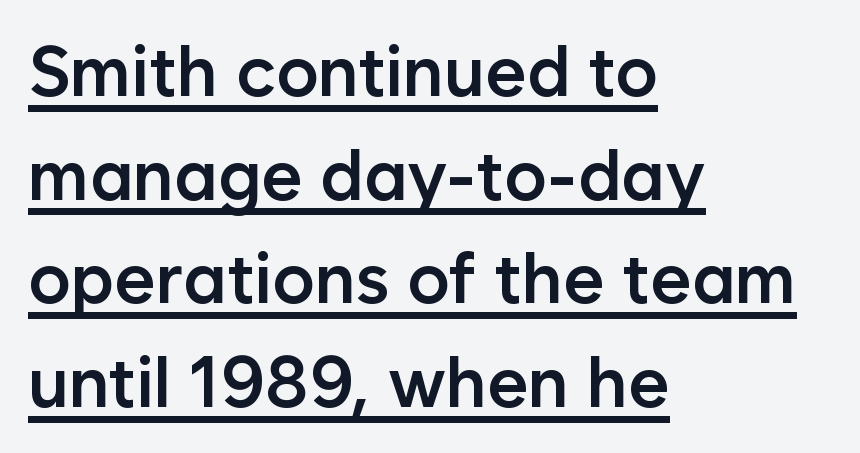
Q: Is the text bold? A: Semi-bold.
Q: Is the text italic (slanted)? A: No, it is upright.
Q: Is the typeface a serif or a sans-serif typeface? A: Sans-serif.
Q: Is the text underlined? A: Yes.
Q: How is the paragraph aligned? A: Left-aligned.
Q: Is the spacing between letters normal or unusually wide? A: Normal.
Q: Is the spacing between lines tight, normal or loose? A: Normal.
Q: Width (condensed, normal, or wide)? A: Normal.
Q: Stroke contrast? A: Low.
Q: x-height? A: Medium.
Q: Monospaced? A: No.
